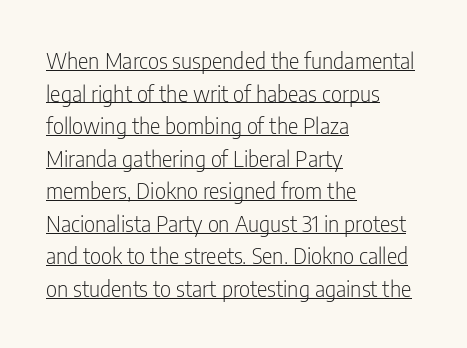
No letter is thick-stroked: the sample isn't bold. Regular leading. The line texture is even and compact thanks to regular tracking. Nope, not italic — everything's standing straight. Every row of glyphs begins at an identical x-position on the left. Somebody hit Ctrl+U on this one — the words are underlined.
